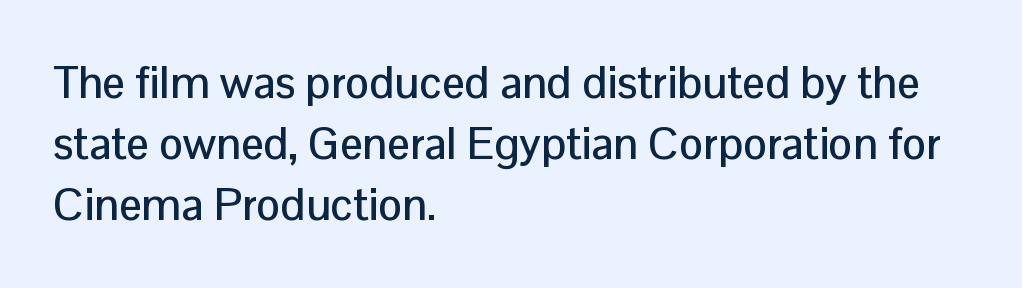
The tracking reads as untouched default to a designer's eye. A sans-serif font was chosen for this passage. Line spacing here is normal. The rag falls on the right side of this text block. The type sits square on the baseline with zero lean. The letters advance in unequal steps, a hallmark of proportional type.
